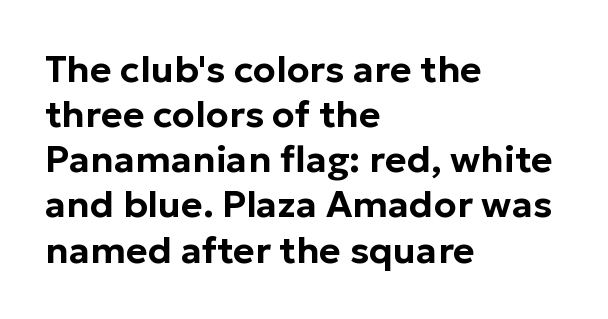
The image shows 37 px sans-serif type, upright; set left-aligned, line spacing 1.22x, normal letter spacing, not underlined; low stroke contrast and a medium x-height.
